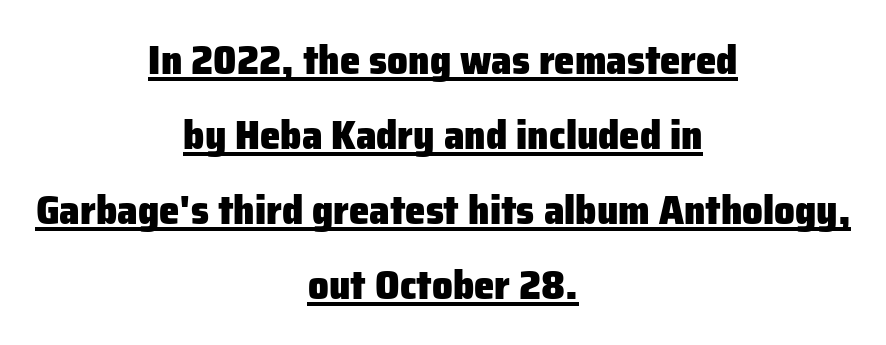
The image shows 41 px heavy sans-serif type, upright; set centered, line spacing 1.83x, normal letter spacing, underlined; low stroke contrast and a medium x-height.
